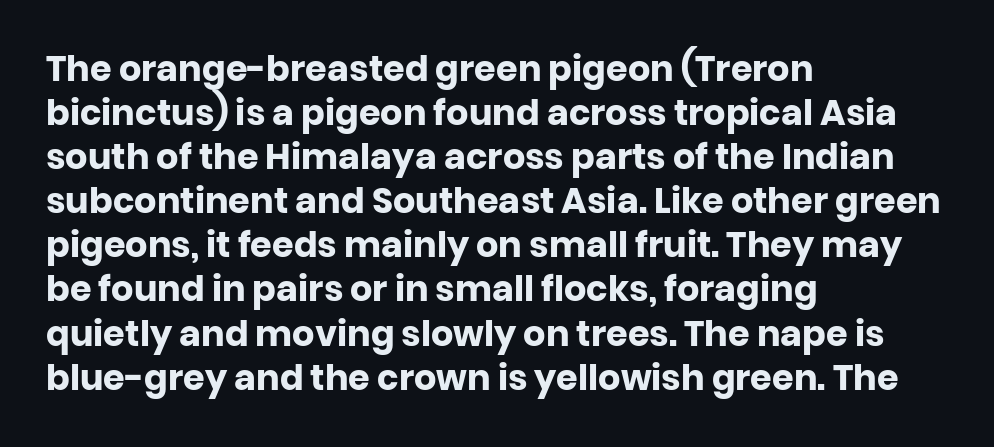
The type is set solid horizontally, with unmodified tracking. The rag falls on the right side of this text block. No italicization has been applied; the sample stays upright. Plenty of ink on the page — the face is bold. The strip under each line holds only bare page.
